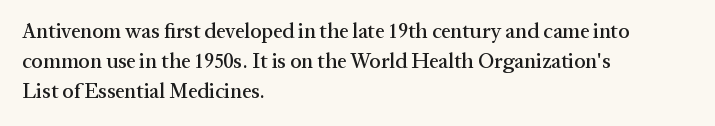
Q: Is the text italic (slanted)? A: No, it is upright.
Q: Is the text underlined? A: No.
Q: How is the paragraph aligned? A: Left-aligned.
Q: Is the spacing between letters normal or unusually wide? A: Normal.
Q: Is the spacing between lines tight, normal or loose? A: Normal.
